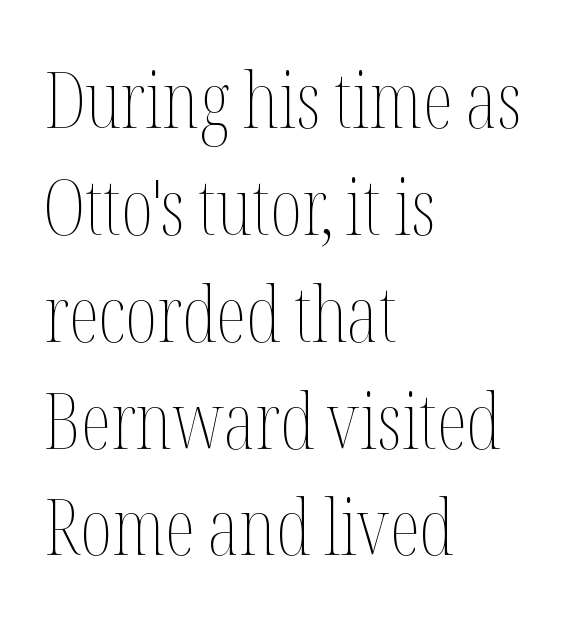
Caption: standard tracking, unaltered. Vertical strokes here are truly vertical. The weight would be labelled regular, book, light, or lighter still. Students, observe: this is what conventionally led text looks like.
